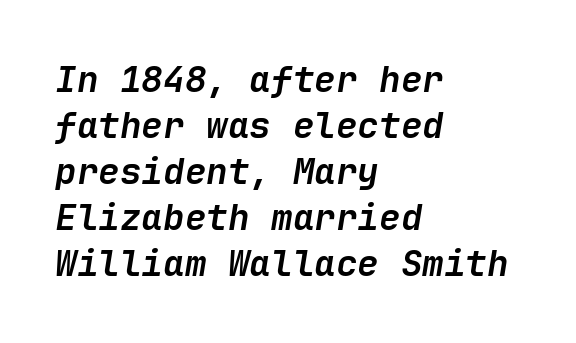
{"italic": "yes", "lean": "right", "slant_degrees": 9, "bold": "yes", "weight": "semibold", "width": "normal", "stroke_contrast": "low", "x_height": "medium", "underline": "no", "align": "left", "line_spacing": "normal", "line_spacing_ratio": 1.28, "letter_spacing": "normal", "letter_spacing_em": 0.0, "glyph_px": 36}
